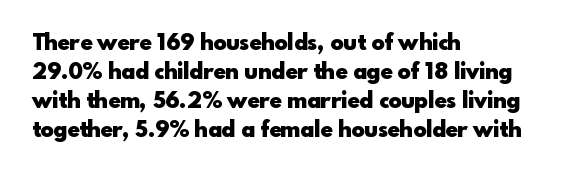
The image shows 22 px bold type, upright; set left-aligned, normal line spacing (1.32x), normal letter spacing, not underlined.
